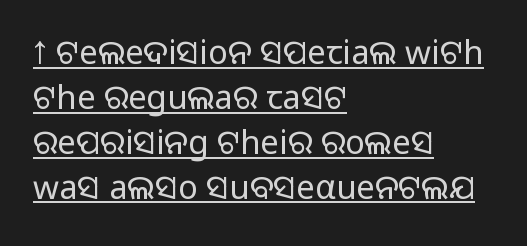
Looks like regular typesetting: each glyph gets only the width it needs. A sans-serif font was chosen for this passage. The type is set solid horizontally, with unmodified tracking. A baseline rule has been typeset under these characters. Posture: upright roman.
